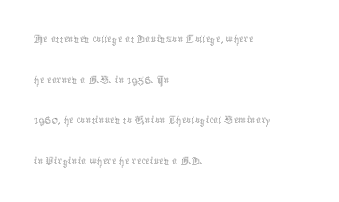
The zone under the glyphs is completely vacant. Letters have the restrained weight of plain body copy at most. Line beginnings align vertically; line endings do not. The gaps between neighbouring characters are ordinary and unremarkable.
